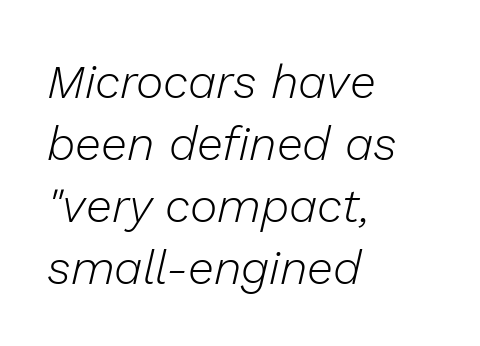
Short note: letters normally spaced. Descender tails drop into unmarked territory. Whoever set this chose a conventional vertical rhythm. One-word summary of the alignment: left. You can tell it's italic because the verticals aren't actually vertical. Note the varied advance widths — an 'i' is clearly narrower than an 'm'.
